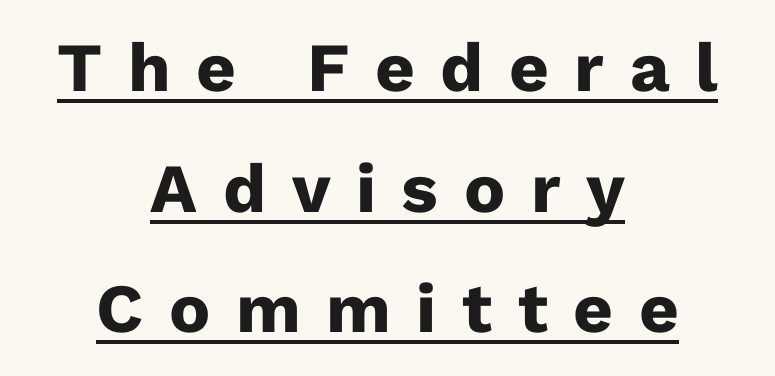
The image shows 69 px heavy sans-serif type, upright; set centered, line spacing 1.75x, unusually wide letter spacing (+0.37 em), underlined; low stroke contrast and a medium x-height.
